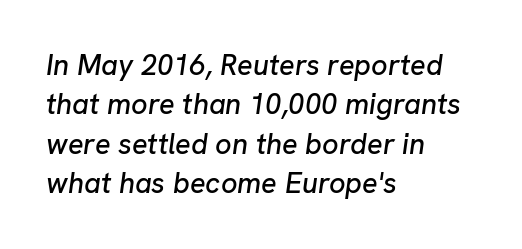
Students, observe: this is what conventionally led text looks like. The rendering uses natural spacing where letterforms have individual widths. The rendering anchors every line to the left-hand side. Does extra space separate the letters? No, they use regular spacing. Notice how the stems are inclined rather than vertical — that's the hallmark of italics.
